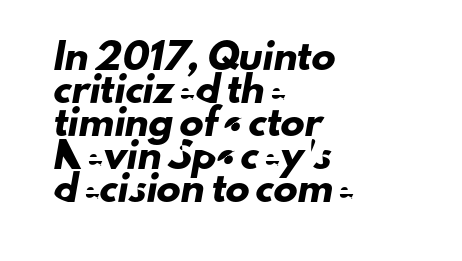
The image shows 24 px text type; set left-aligned, normal line spacing (1.38x), normal letter spacing, not underlined.
